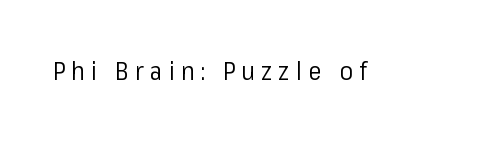
{"italic": "no", "bold": "no", "underline": "no", "letter_spacing": "wide", "letter_spacing_em": 0.25, "glyph_px": 25}
